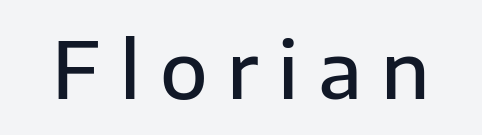
{"serif": "no", "italic": "no", "bold": "semi", "weight": "semibold", "width": "normal", "stroke_contrast": "low", "x_height": "medium", "monospaced": "no", "underline": "no", "letter_spacing": "wide", "letter_spacing_em": 0.25, "glyph_px": 78}
